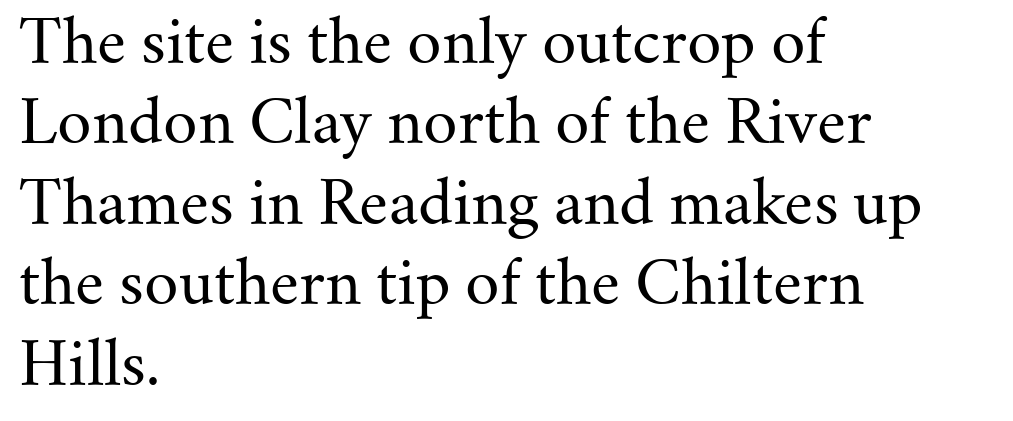
Is the block centered? No — it sits flush against the left margin. This is roman type, the default non-slanted kind. In terms of letterform style, serifs are clearly present. Stroke mass is kept to a normal reading level or below. Observe the ordinary spacing: letters are neighbours, not strangers.
